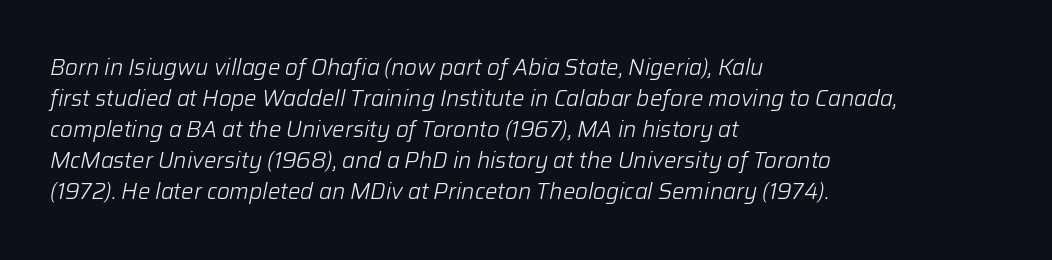
The image shows 22 px text type, italic (leaning right); set left-aligned, normal line spacing (1.41x), normal letter spacing, not underlined.
